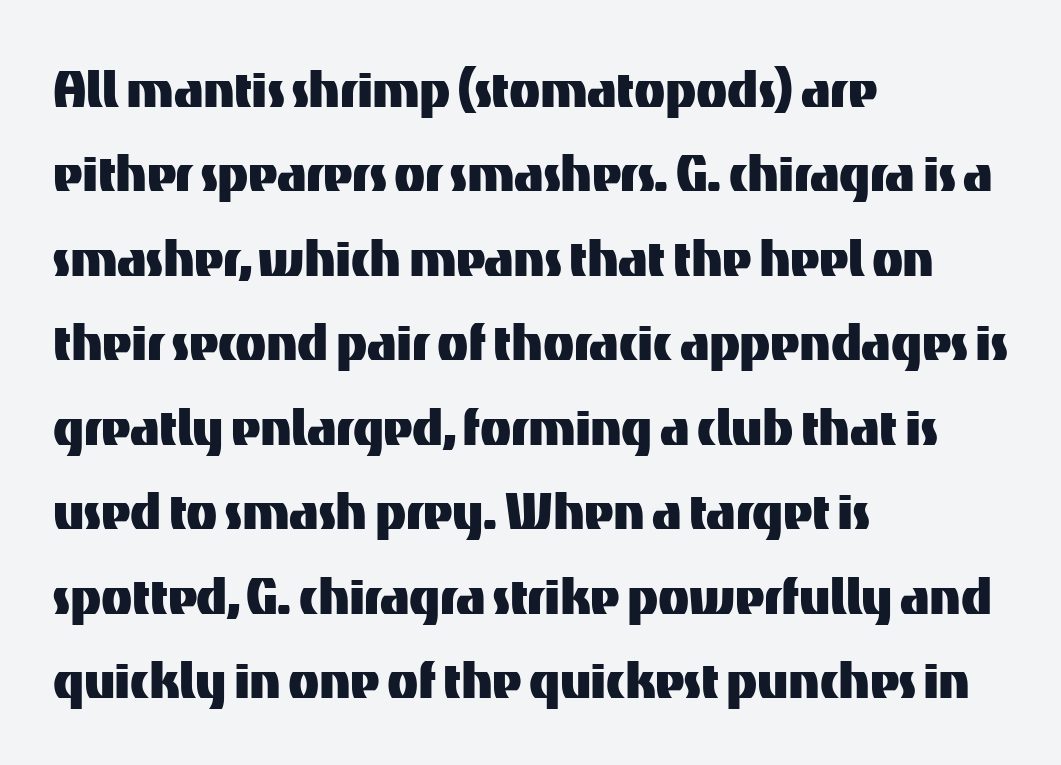
The image shows 64 px sans-serif type, upright; set left-aligned, normal line spacing (1.32x), normal letter spacing, not underlined; medium stroke contrast and a medium x-height.
